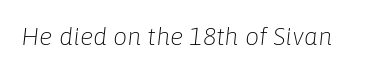
The foot of each line stays bare and open. Default kerning and tracking; the words read as compact shapes. The font is comparable to plain body text, perhaps lighter. Style check: oblique.
